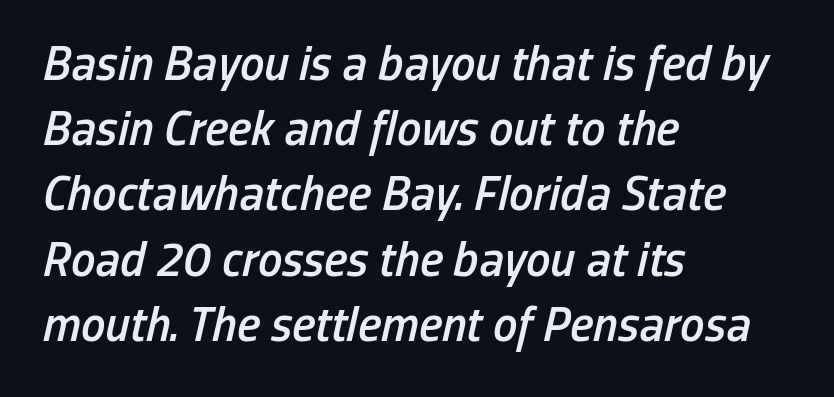
The image shows 49 px semibold, condensed type, italic (leaning right); set left-aligned, normal line spacing (1.33x), normal letter spacing, not underlined; low stroke contrast and a medium x-height.
